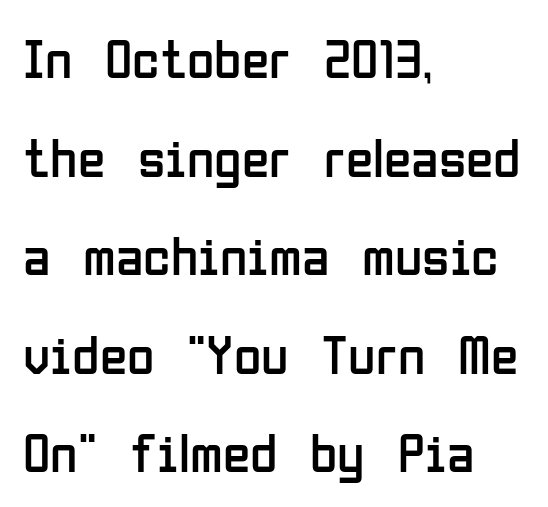
Q: Is the text bold? A: No.
Q: Is the text italic (slanted)? A: No, it is upright.
Q: Is the typeface a serif or a sans-serif typeface? A: Sans-serif.
Q: Is the text underlined? A: No.
Q: How is the paragraph aligned? A: Left-aligned.
Q: Is the spacing between letters normal or unusually wide? A: Normal.
Q: Width (condensed, normal, or wide)? A: Condensed.
Q: Stroke contrast? A: Low.
Q: x-height? A: Medium.
Q: Monospaced? A: No.
